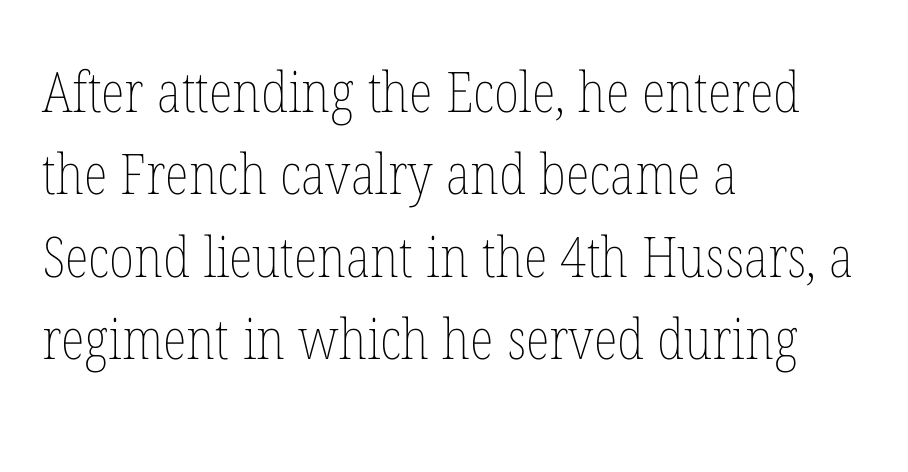
The image shows 56 px thin, condensed type, upright; set left-aligned, normal line spacing (1.47x), normal letter spacing, not underlined; low stroke contrast and a medium x-height.
